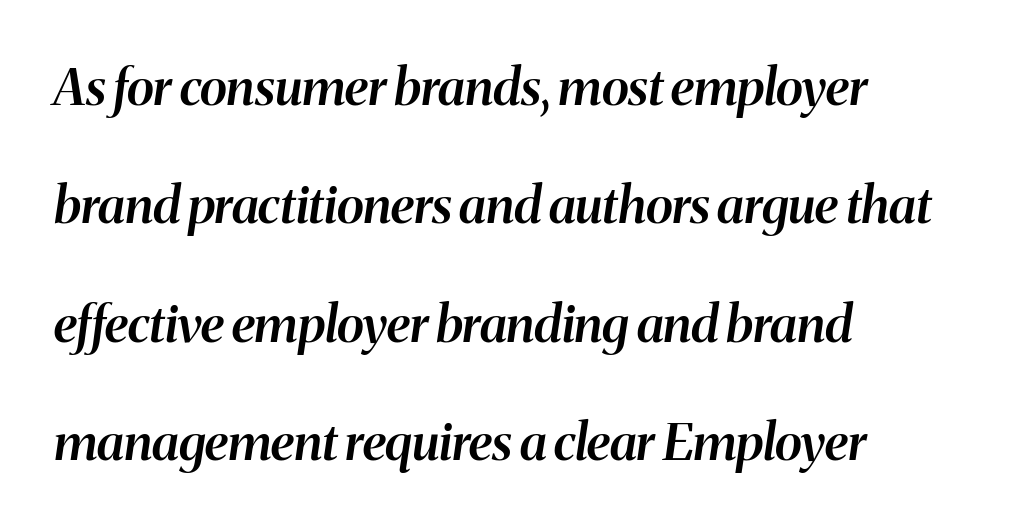
Proportional: the letters do not fall into vertical columns. Descenders are the only things crossing below the line. Italic: yes, the glyphs are oblique. Whoever set this chose breathing room over compactness in the vertical rhythm. The letterforms sit shoulder to shoulder at normal distance. Notice how the passage keeps a crisp vertical edge on the left only.
